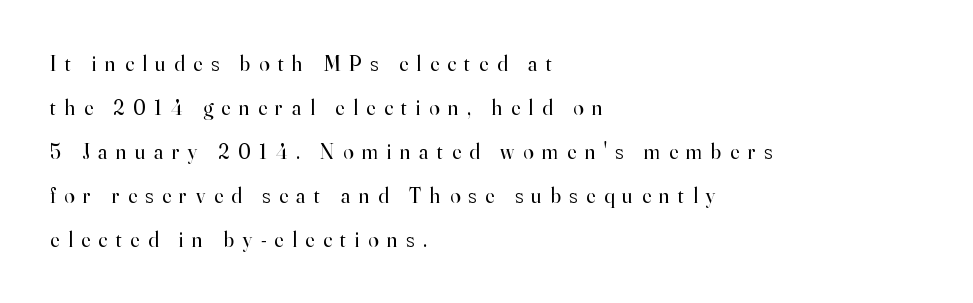
Q: Is the text bold? A: No.
Q: Is the text italic (slanted)? A: No, it is upright.
Q: Is the text underlined? A: No.
Q: How is the paragraph aligned? A: Left-aligned.
Q: Is the spacing between letters normal or unusually wide? A: Unusually wide.
Q: Is the spacing between lines tight, normal or loose? A: Loose.
